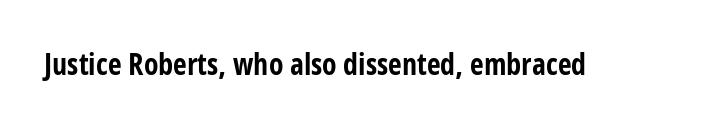
This sample uses an upright cut, with every glyph sitting square on the baseline. The foot of each line stays bare and open. The characters display no serif detailing; their extremities are plain. Heft: maximum for text — a bold. Characters follow at the spacing the type designer built in.
